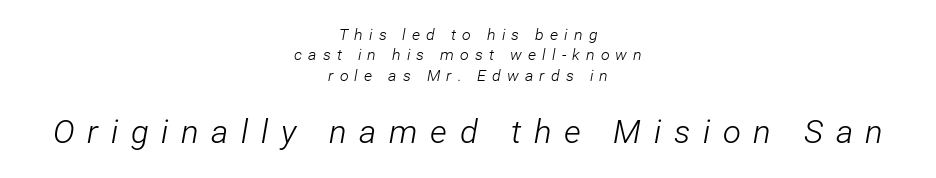
Q: Is the text bold? A: No.
Q: Is the text italic (slanted)? A: Yes, it leans right by about 12 degrees.
Q: Is the text underlined? A: No.
Q: How is the paragraph aligned? A: Centered.
Q: Is the spacing between letters normal or unusually wide? A: Unusually wide.
Q: Is the spacing between lines tight, normal or loose? A: Normal.
Q: Which block of text is set in a larger size, the first (top) or the second (bottom)? A: The second (bottom) one.
Q: Width (condensed, normal, or wide)? A: Condensed.
Q: Stroke contrast? A: Low.
Q: x-height? A: Medium.
Q: Monospaced? A: No.
